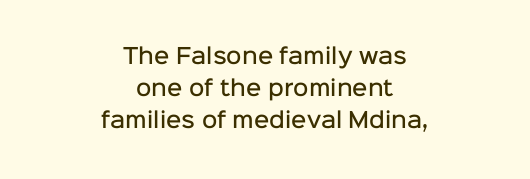
A semibold gives these letters moderate extra thickness, short of bold. Style check: upright. The lines sit at an ordinary, default distance from one another. If you folded the block vertically in half, each line would mirror itself in length. This rendering features lettering with no underline.
